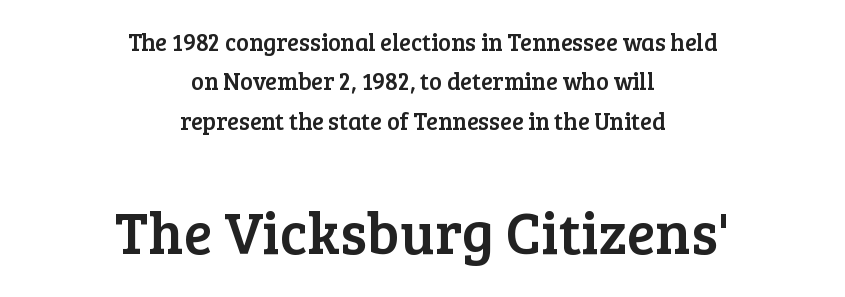
Q: Is the text italic (slanted)? A: No, it is upright.
Q: Is the typeface a serif or a sans-serif typeface? A: Serif.
Q: Is the text underlined? A: No.
Q: How is the paragraph aligned? A: Centered.
Q: Is the spacing between letters normal or unusually wide? A: Normal.
Q: Is the spacing between lines tight, normal or loose? A: Normal.
Q: Which block of text is set in a larger size, the first (top) or the second (bottom)? A: The second (bottom) one.
Q: Width (condensed, normal, or wide)? A: Normal.
Q: Stroke contrast? A: Low.
Q: x-height? A: Medium.
Q: Monospaced? A: No.
